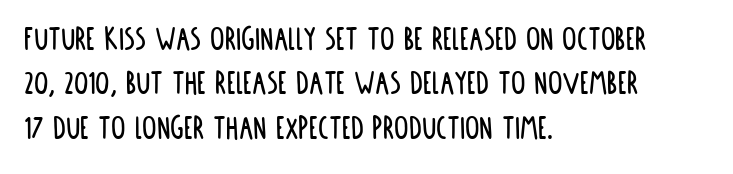
Italic? Not at all — the glyphs are vertical. Spacing between characters is what you'd get straight out of the box. The paragraph shown leans on its left margin. Looks like regular typesetting: each glyph gets only the width it needs. Rule under the text: the space is simply empty. Serifs: no, the terminals of the letterforms are clean.
